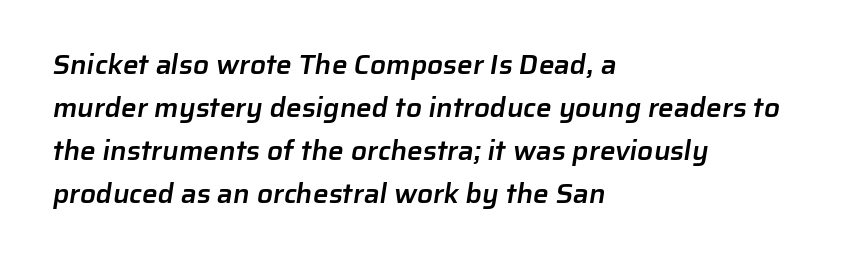
The image shows 28 px semibold sans-serif type; set left-aligned, normal line spacing (1.53x), normal letter spacing, not underlined; low stroke contrast and a medium x-height.
